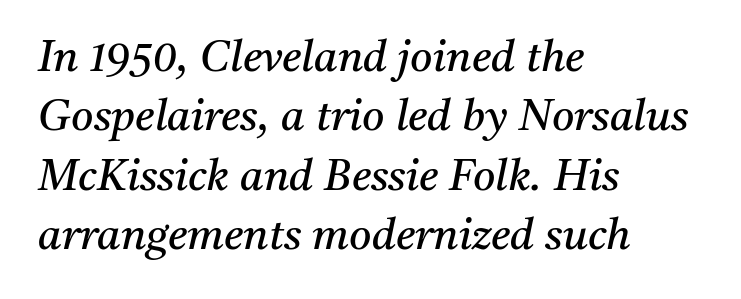
Q: Is the text bold? A: No.
Q: Is the text italic (slanted)? A: Yes, it leans right by about 11 degrees.
Q: Is the typeface a serif or a sans-serif typeface? A: Serif.
Q: Is the text underlined? A: No.
Q: How is the paragraph aligned? A: Left-aligned.
Q: Is the spacing between letters normal or unusually wide? A: Normal.
Q: Is the spacing between lines tight, normal or loose? A: Normal.
Q: Width (condensed, normal, or wide)? A: Normal.
Q: Stroke contrast? A: Medium.
Q: x-height? A: Medium.
Q: Monospaced? A: No.
